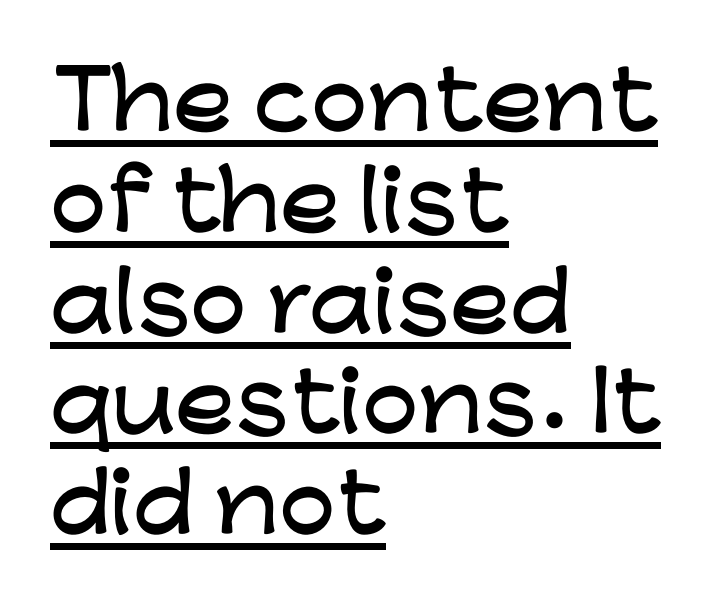
The image shows 80 px wide sans-serif type, upright; set left-aligned, normal line spacing (1.26x), normal letter spacing, underlined; low stroke contrast and a medium x-height.
